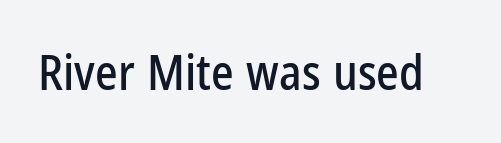
{"serif": "no", "italic": "no", "width": "condensed", "stroke_contrast": "low", "x_height": "medium", "monospaced": "no", "underline": "no", "letter_spacing": "normal", "letter_spacing_em": 0.0, "glyph_px": 48}
